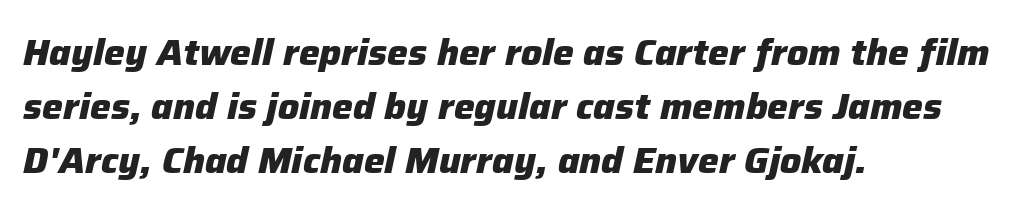
The image shows 37 px heavy type, italic (leaning right); set left-aligned, normal line spacing (1.46x), normal letter spacing, not underlined; low stroke contrast and a medium x-height.
